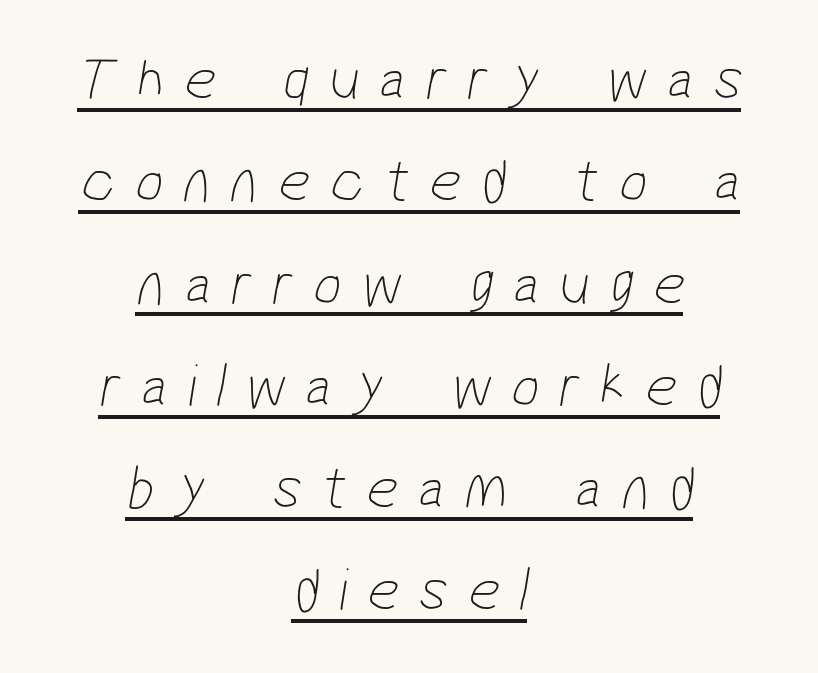
{"serif": "no", "bold": "no", "weight": "thin", "width": "condensed", "stroke_contrast": "low", "x_height": "medium", "monospaced": "no", "underline": "yes", "align": "center", "line_spacing": "normal", "line_spacing_ratio": 1.65, "letter_spacing": "wide", "letter_spacing_em": 0.32, "glyph_px": 62}
